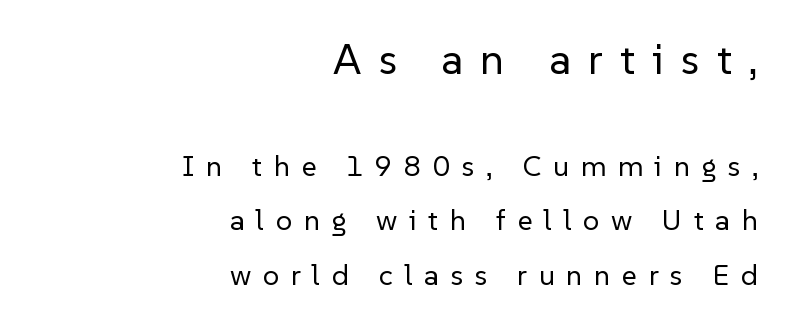
{"serif": "no", "italic": "no", "bold": "no", "weight": "regular", "width": "normal", "stroke_contrast": "low", "x_height": "medium", "monospaced": "no", "underline": "no", "align": "right", "line_spacing_ratio": 1.89, "letter_spacing": "wide", "letter_spacing_em": 0.4, "larger_block": "first", "size_ratio": 1.48, "glyph_px": 43}
